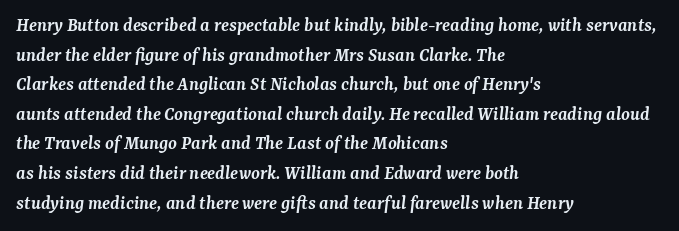
The image shows 20 px text type, italic (leaning right); set left-aligned, normal line spacing (1.48x), normal letter spacing, not underlined.
